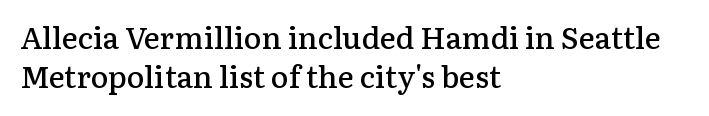
Plain, unruled lines of type. Does the lettering tilt? It doesn't — this is upright. A serif font was chosen for this passage. Caption: semibold face, moderately heavy strokes. The designer left line spacing at the default. This rendering uses left alignment, leaving the right contour irregular.
